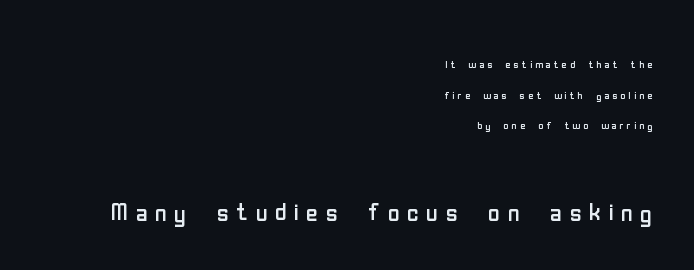
Is there much room between lines? Yes — plenty of vertical air separates them. Ordinary non-slanted type is in use. Honestly, there is no underline to notice here at all. Is the block centered? No — it sits flush against the right margin. You get the small type first, then a jump to larger type.
